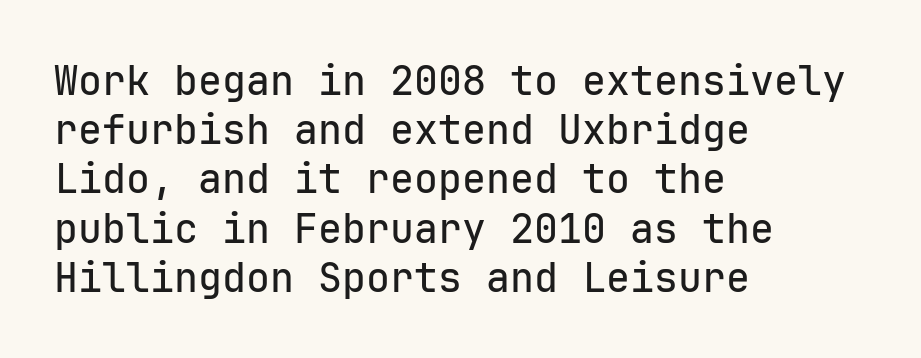
Q: Is the text italic (slanted)? A: No, it is upright.
Q: Is the typeface a serif or a sans-serif typeface? A: Sans-serif.
Q: Is the text underlined? A: No.
Q: How is the paragraph aligned? A: Left-aligned.
Q: Is the spacing between letters normal or unusually wide? A: Normal.
Q: Width (condensed, normal, or wide)? A: Normal.
Q: Stroke contrast? A: Low.
Q: x-height? A: Medium.
Q: Monospaced? A: Yes.
